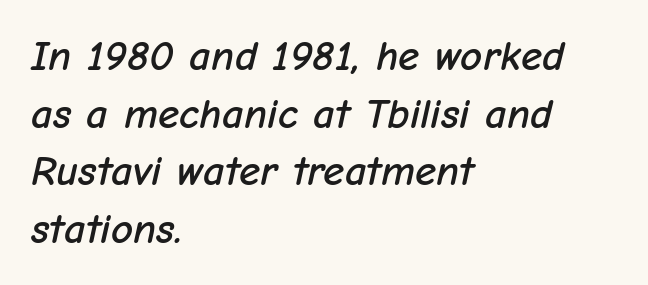
Q: Is the text italic (slanted)? A: Yes, it leans right by about 12 degrees.
Q: Is the text underlined? A: No.
Q: How is the paragraph aligned? A: Left-aligned.
Q: Is the spacing between letters normal or unusually wide? A: Normal.
Q: Is the spacing between lines tight, normal or loose? A: Normal.
Q: Width (condensed, normal, or wide)? A: Normal.
Q: Stroke contrast? A: Low.
Q: x-height? A: Medium.
Q: Monospaced? A: No.
